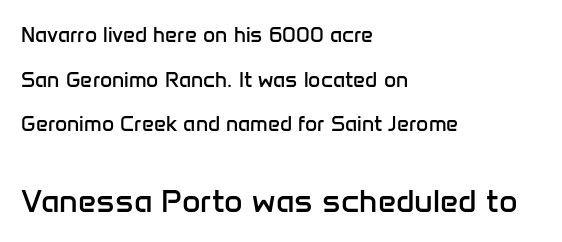
Q: Is the text bold? A: No.
Q: Is the text italic (slanted)? A: No, it is upright.
Q: Is the typeface a serif or a sans-serif typeface? A: Sans-serif.
Q: Is the text underlined? A: No.
Q: How is the paragraph aligned? A: Left-aligned.
Q: Is the spacing between letters normal or unusually wide? A: Normal.
Q: Is the spacing between lines tight, normal or loose? A: Loose.
Q: Which block of text is set in a larger size, the first (top) or the second (bottom)? A: The second (bottom) one.
Q: Width (condensed, normal, or wide)? A: Normal.
Q: Stroke contrast? A: Low.
Q: x-height? A: Medium.
Q: Monospaced? A: No.
